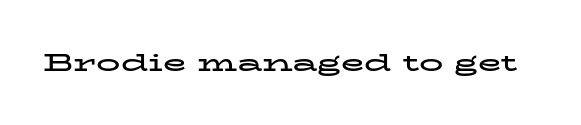
{"italic": "no", "bold": "yes", "underline": "no", "letter_spacing": "normal", "letter_spacing_em": 0.0, "glyph_px": 24}
